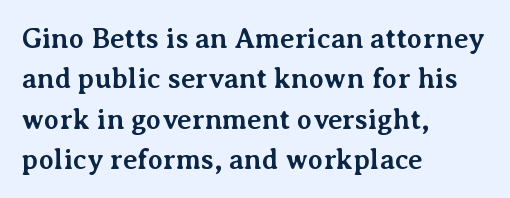
{"serif": "yes", "italic": "no", "bold": "yes", "weight": "bold", "width": "normal", "stroke_contrast": "medium", "x_height": "medium", "monospaced": "no", "underline": "no", "align": "left", "line_spacing": "normal", "line_spacing_ratio": 1.44, "letter_spacing": "normal", "letter_spacing_em": 0.0, "glyph_px": 28}
